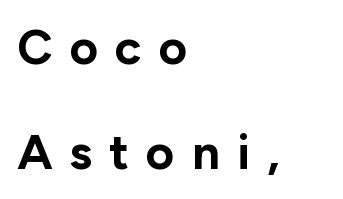
Glance below the letters and you will spot only blank space. One glance says open: line gaps are wider than usual. This is the regular roman posture of the typeface. The rendering shows plain stroke endings on the letterforms — a sans-serif design.
